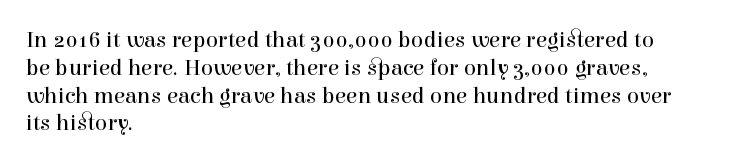
Q: Is the text bold? A: No.
Q: Is the text italic (slanted)? A: No, it is upright.
Q: Is the text underlined? A: No.
Q: How is the paragraph aligned? A: Left-aligned.
Q: Is the spacing between letters normal or unusually wide? A: Normal.
